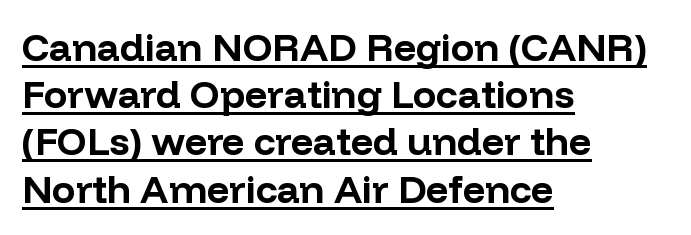
Q: Is the text bold? A: Yes.
Q: Is the text italic (slanted)? A: No, it is upright.
Q: Is the typeface a serif or a sans-serif typeface? A: Sans-serif.
Q: Is the text underlined? A: Yes.
Q: How is the paragraph aligned? A: Left-aligned.
Q: Is the spacing between letters normal or unusually wide? A: Normal.
Q: Width (condensed, normal, or wide)? A: Normal.
Q: Stroke contrast? A: Low.
Q: x-height? A: Medium.
Q: Monospaced? A: No.
